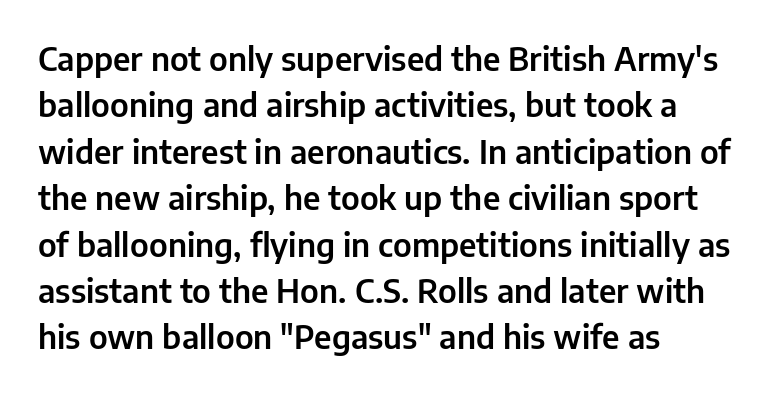
These lines keep a tight, regular rhythm from letter to letter. Rows of type keep a routine distance in the vertical direction. This sample has the flowing, uneven cadence of proportional lettering. The typography opts for an upright posture over an oblique one.
